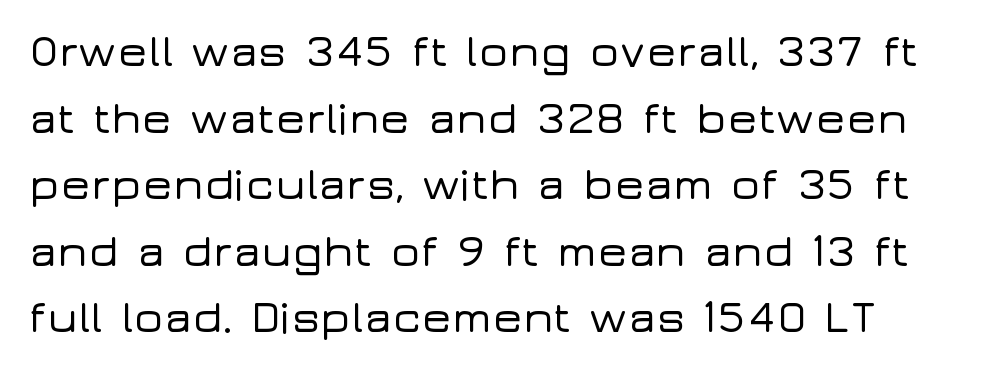
Descenders are the only things crossing below the line. This rendering employs a face without finishing strokes, i.e., a sans-serif. Notice how descenders clear the ascenders below comfortably — that's standard leading. The rendering keeps characters at their native spacing.
